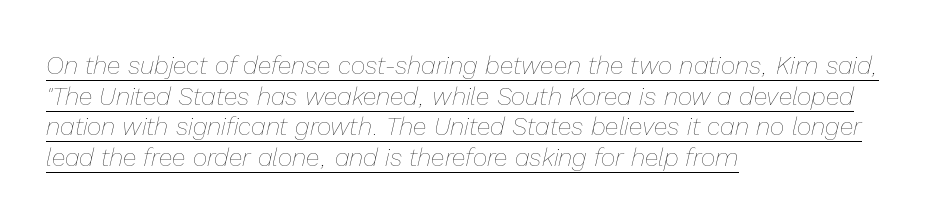
The image shows 25 px text type, italic (leaning right); set left-aligned, line spacing 1.23x, normal letter spacing, underlined.
